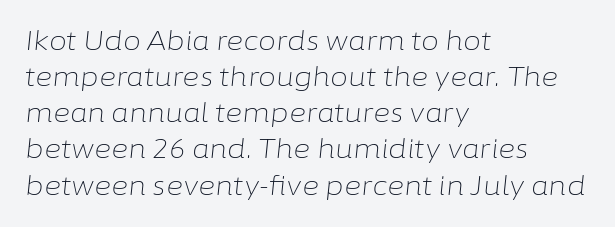
This sample uses plain, unmodified letter spacing. The cut favours lightness, reaching ordinary text weight at its darkest. A typesetter would mark this as italic. Normally led — the rows are evenly, conventionally spaced. Does the copy run flush right? No — it runs flush left.
